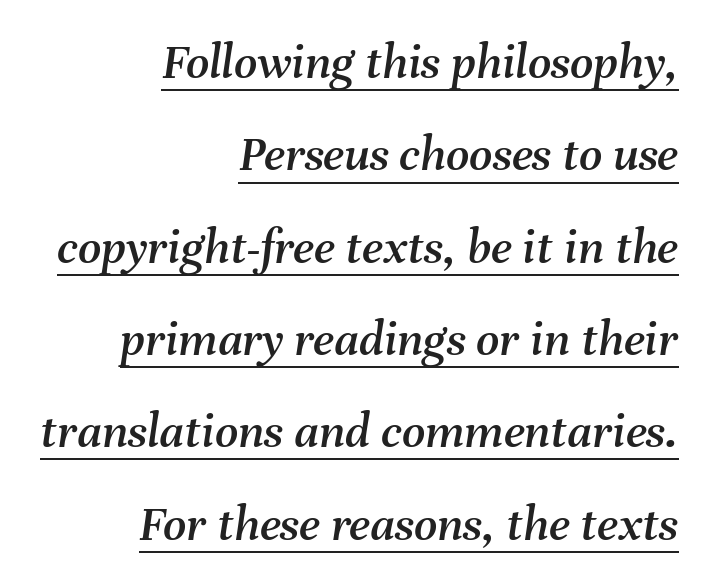
Q: Is the text italic (slanted)? A: Yes, it leans right by about 8 degrees.
Q: Is the text underlined? A: Yes.
Q: How is the paragraph aligned? A: Right-aligned.
Q: Is the spacing between letters normal or unusually wide? A: Normal.
Q: Width (condensed, normal, or wide)? A: Normal.
Q: Stroke contrast? A: Medium.
Q: x-height? A: Medium.
Q: Monospaced? A: No.
